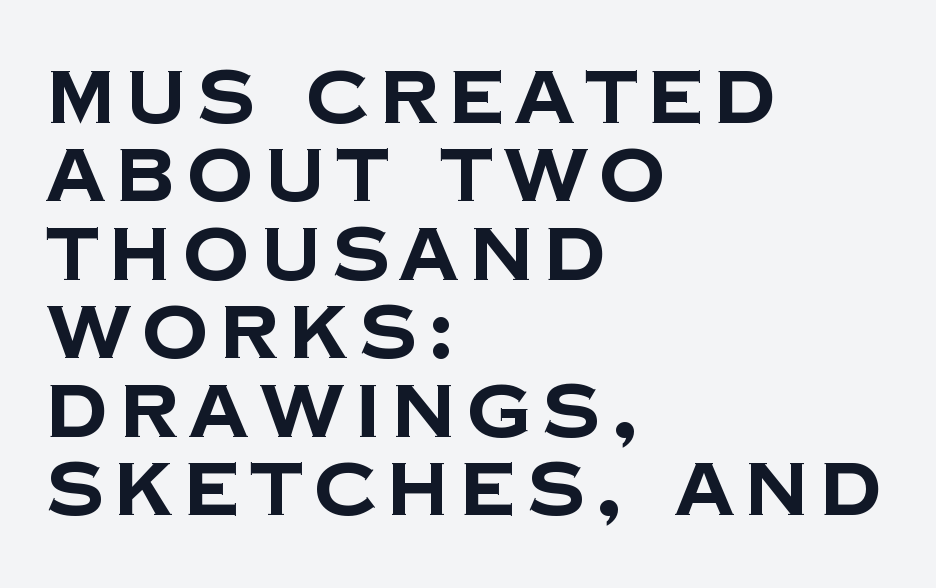
Q: Is the text bold? A: Yes.
Q: Is the typeface a serif or a sans-serif typeface? A: Sans-serif.
Q: Is the text underlined? A: No.
Q: How is the paragraph aligned? A: Left-aligned.
Q: Is the spacing between lines tight, normal or loose? A: Tight.
Q: Width (condensed, normal, or wide)? A: Normal.
Q: Stroke contrast? A: Low.
Q: x-height? A: Large.
Q: Monospaced? A: No.
